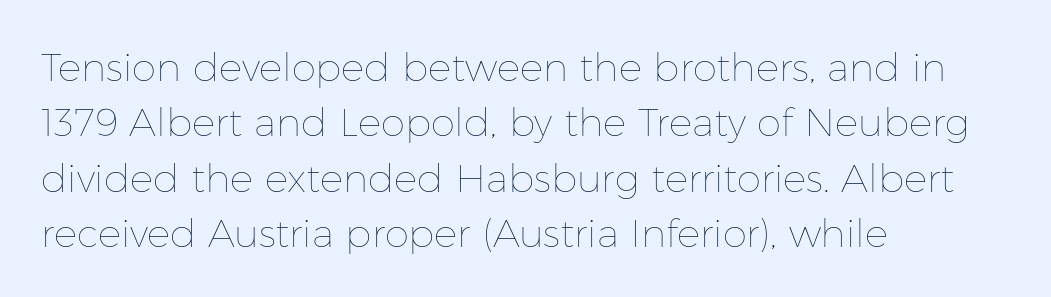
The string is rendered with underlining switched off. Italic: no, the glyphs are upright roman. This block has exactly the height ordinary leading produces. Line starts are locked; line ends wander.
